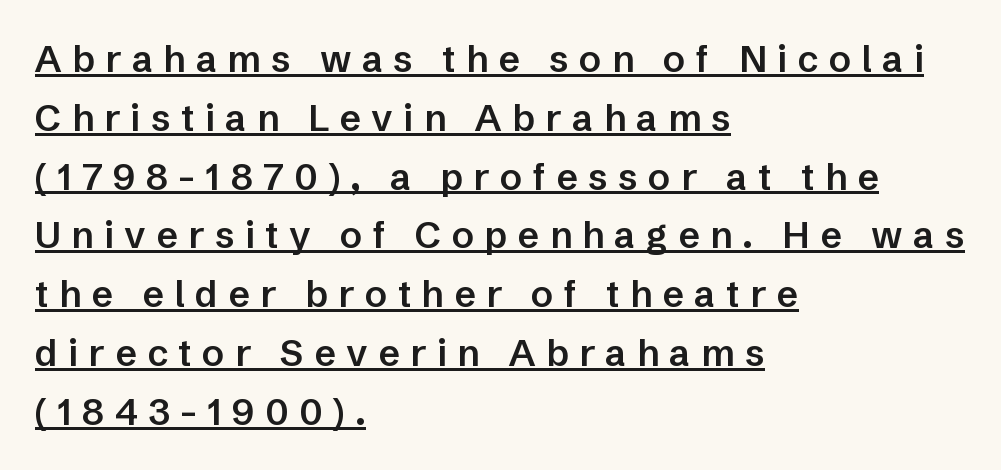
{"serif": "no", "italic": "no", "bold": "semi", "weight": "semibold", "width": "normal", "stroke_contrast": "low", "x_height": "medium", "monospaced": "no", "underline": "yes", "align": "left", "line_spacing": "normal", "line_spacing_ratio": 1.59, "letter_spacing": "wide", "letter_spacing_em": 0.28, "glyph_px": 37}
